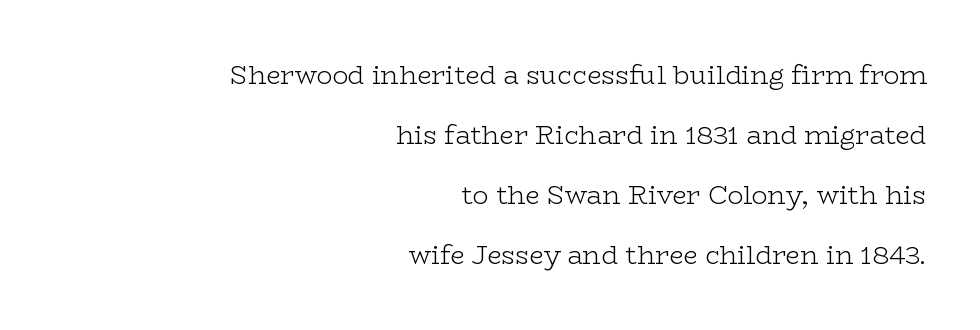
Stroke mass is kept to a normal reading level or below. Underline: absent. Posture: straight, roman, zero tilt. Compared with typical paragraphs, the rows here are farther apart. All the whitespace from short lines collects on the left. Characters follow at the spacing the type designer built in.
